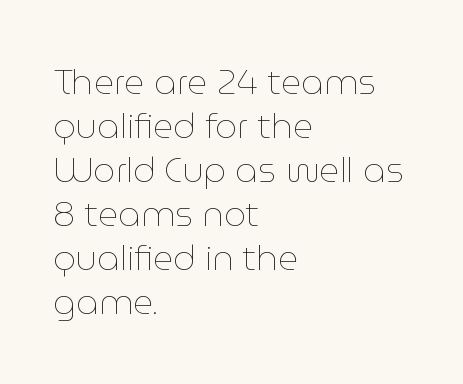
The image shows 35 px thin type, upright; set left-aligned, normal line spacing (1.26x), normal letter spacing, not underlined; low stroke contrast and a medium x-height.
